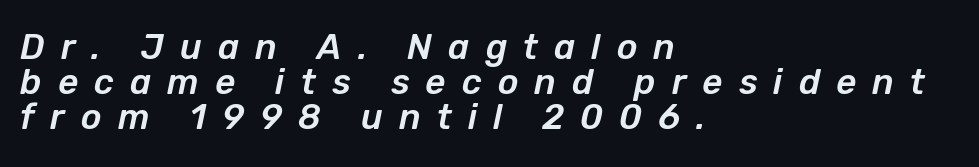
Q: Is the text italic (slanted)? A: Yes, it leans right by about 12 degrees.
Q: Is the text underlined? A: No.
Q: How is the paragraph aligned? A: Left-aligned.
Q: Is the spacing between letters normal or unusually wide? A: Unusually wide.
Q: Is the spacing between lines tight, normal or loose? A: Tight.
Q: Width (condensed, normal, or wide)? A: Normal.
Q: Stroke contrast? A: Low.
Q: x-height? A: Medium.
Q: Monospaced? A: No.
